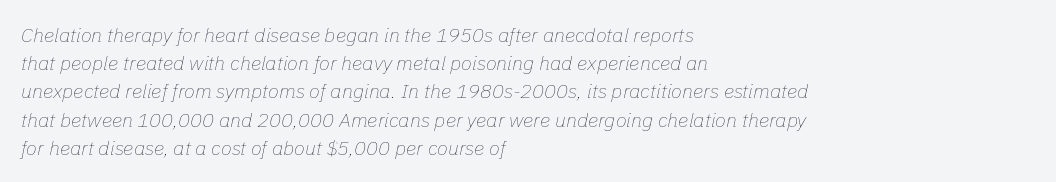
The rendering keeps characters at their native spacing. Summary of weight: not heavy and not bold. These lines are set flush left with a ragged right edge. Compared with ordinary roman type, these characters are visibly tilted. Vertical spacing — default.
